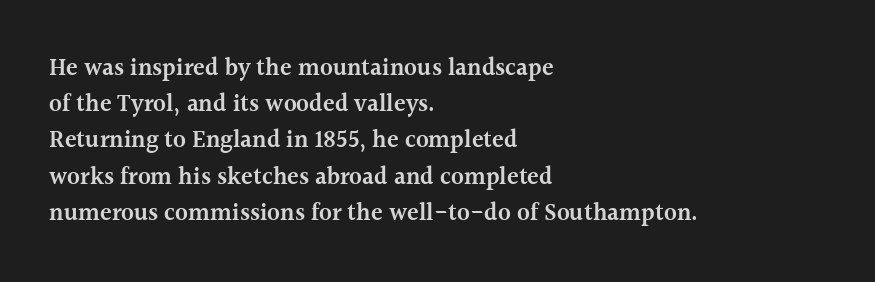
The image shows 24 px text type, upright; set left-aligned, normal line spacing (1.51x), normal letter spacing, not underlined.
